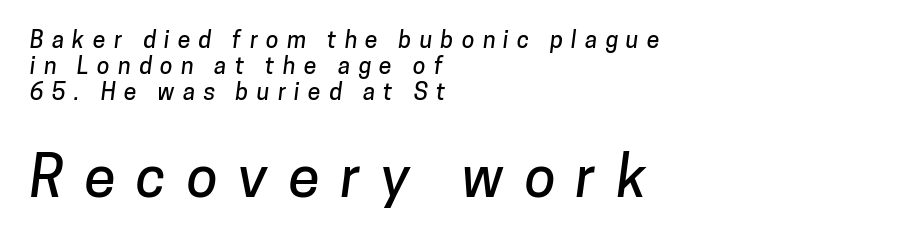
The image shows 57 px sans-serif type; set left-aligned, tight line spacing (1.14x), unusually wide letter spacing (+0.36 em), not underlined; the second (bottom) block is 2.48x larger; low stroke contrast and a medium x-height.
